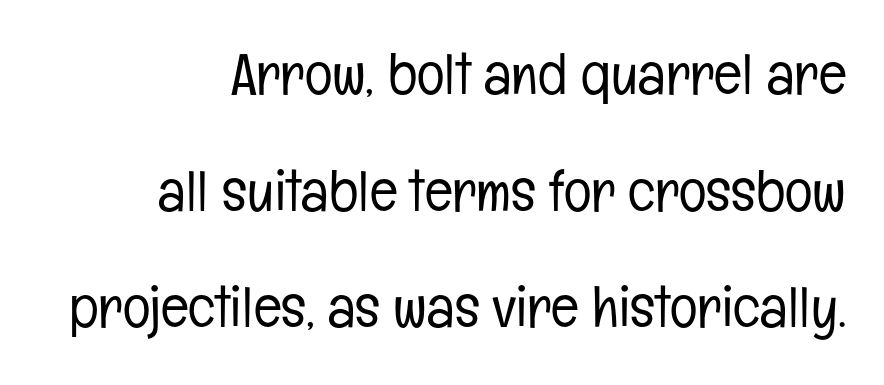
The face used here is proportionally spaced, like ordinary book or web type. Clear beneath every line of the passage. Leading: increased. Unbolded letterforms with no extra heft.
